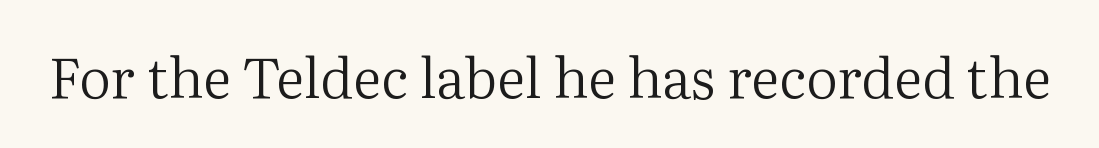
Q: Is the text bold? A: No.
Q: Is the text italic (slanted)? A: No, it is upright.
Q: Is the typeface a serif or a sans-serif typeface? A: Serif.
Q: Is the text underlined? A: No.
Q: Is the spacing between letters normal or unusually wide? A: Normal.
Q: Width (condensed, normal, or wide)? A: Normal.
Q: Stroke contrast? A: Medium.
Q: x-height? A: Medium.
Q: Monospaced? A: No.
